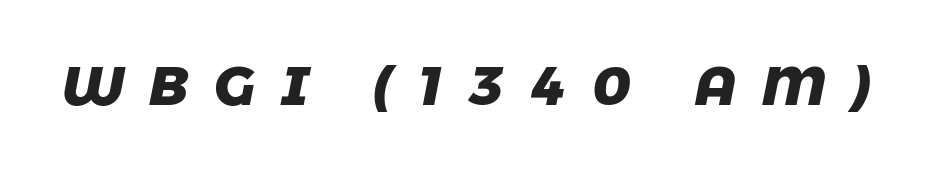
This rendering widens character spacing well past its baseline value. The passage shown is emphatically bold. Glance below the letters and you will spot only blank space. Serifs: no, the terminals of the letterforms are clean. Note the varied advance widths — an 'i' is clearly narrower than an 'm'.
